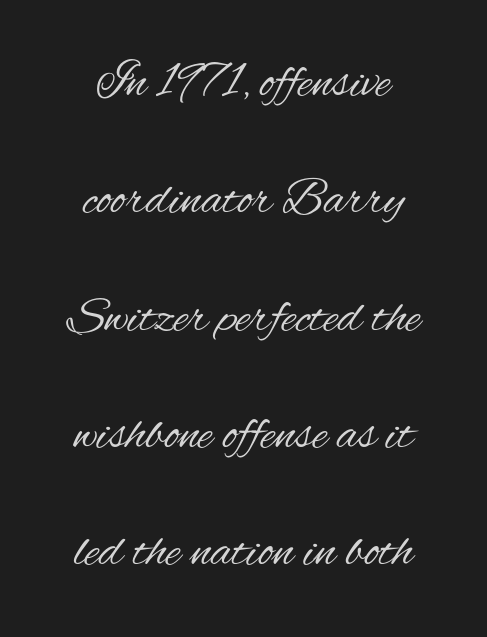
Q: Is the text bold? A: No.
Q: Is the text italic (slanted)? A: Yes.
Q: Is the typeface a serif or a sans-serif typeface? A: Sans-serif.
Q: Is the text underlined? A: No.
Q: How is the paragraph aligned? A: Centered.
Q: Is the spacing between letters normal or unusually wide? A: Normal.
Q: Is the spacing between lines tight, normal or loose? A: Loose.
Q: Width (condensed, normal, or wide)? A: Condensed.
Q: Stroke contrast? A: Medium.
Q: x-height? A: Small.
Q: Monospaced? A: No.
